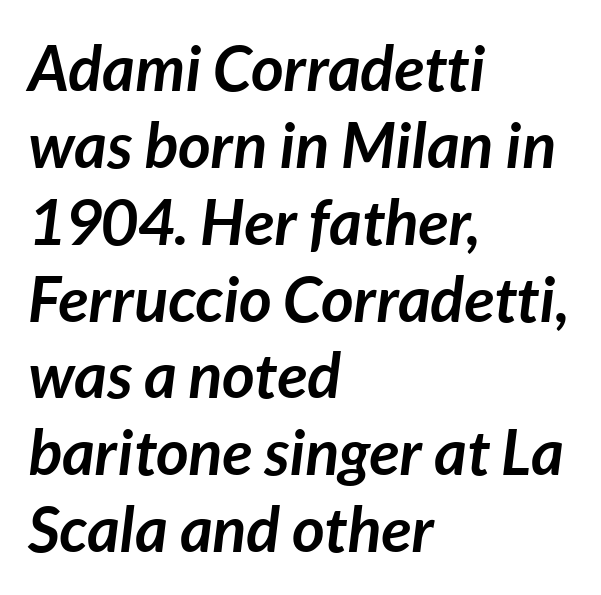
The image shows 63 px semibold type, italic (leaning right); set left-aligned, line spacing 1.22x, normal letter spacing, not underlined; low stroke contrast and a medium x-height.
